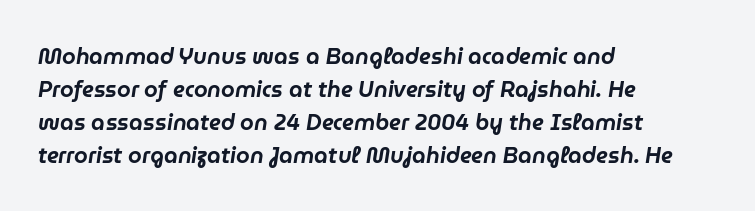
{"italic": "yes", "lean": "right", "slant_degrees": 9, "underline": "no", "align": "left", "line_spacing": "normal", "line_spacing_ratio": 1.5, "letter_spacing": "normal", "letter_spacing_em": 0.0, "glyph_px": 22}
